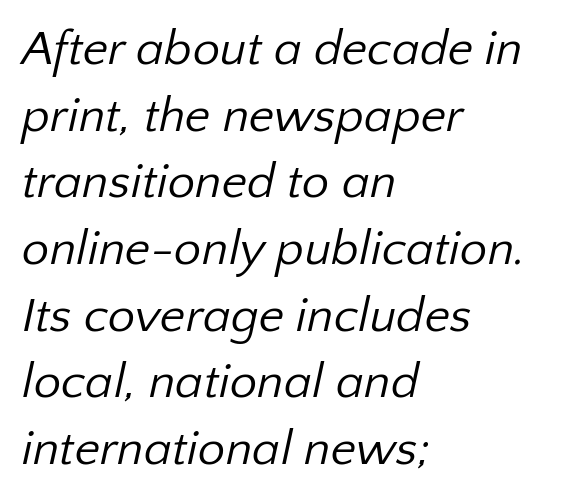
Q: Is the text bold? A: No.
Q: Is the typeface a serif or a sans-serif typeface? A: Sans-serif.
Q: Is the text underlined? A: No.
Q: How is the paragraph aligned? A: Left-aligned.
Q: Is the spacing between letters normal or unusually wide? A: Normal.
Q: Is the spacing between lines tight, normal or loose? A: Normal.
Q: Width (condensed, normal, or wide)? A: Normal.
Q: Stroke contrast? A: Low.
Q: x-height? A: Medium.
Q: Monospaced? A: No.
